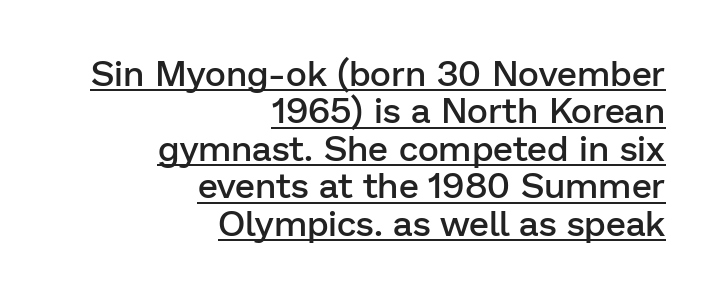
The image shows 36 px semibold sans-serif type, upright; set right-aligned, tight line spacing (1.04x), normal letter spacing, underlined; low stroke contrast and a medium x-height.
